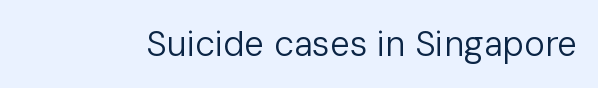
{"serif": "no", "italic": "no", "bold": "no", "weight": "regular", "width": "normal", "stroke_contrast": "low", "x_height": "medium", "monospaced": "no", "underline": "no", "letter_spacing": "normal", "letter_spacing_em": 0.0, "glyph_px": 35}
